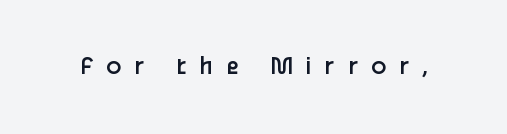
{"serif": "no", "italic": "no", "bold": "no", "weight": "regular", "width": "normal", "stroke_contrast": "low", "x_height": "medium", "monospaced": "no", "underline": "no", "letter_spacing": "wide", "letter_spacing_em": 0.46, "glyph_px": 28}
